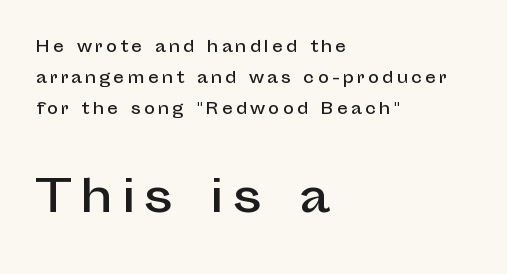
The image shows 44 px sans-serif type, upright; set left-aligned, loose line spacing (2.08x), unusually wide letter spacing (+0.21 em), not underlined; the second (bottom) block is 2.93x larger; low stroke contrast and a medium x-height.
